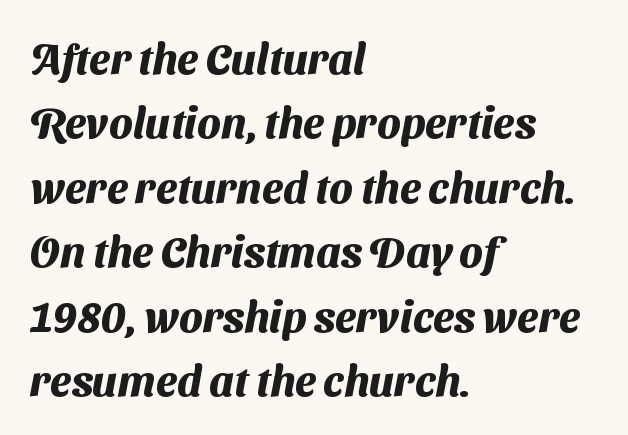
The image shows 43 px heavy sans-serif type; set left-aligned, normal line spacing (1.5x), normal letter spacing, not underlined; medium stroke contrast and a medium x-height.
